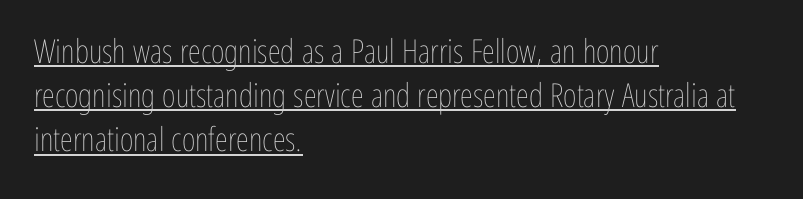
Q: Is the text bold? A: No.
Q: Is the text italic (slanted)? A: No, it is upright.
Q: Is the text underlined? A: Yes.
Q: How is the paragraph aligned? A: Left-aligned.
Q: Is the spacing between letters normal or unusually wide? A: Normal.
Q: Is the spacing between lines tight, normal or loose? A: Normal.
Q: Width (condensed, normal, or wide)? A: Condensed.
Q: Stroke contrast? A: Low.
Q: x-height? A: Medium.
Q: Monospaced? A: No.
